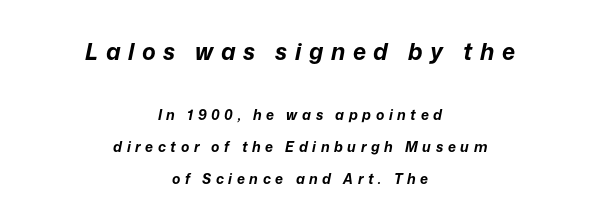
The image shows 23 px bold type, italic (leaning right); set centered, loose line spacing (2.26x), unusually wide letter spacing (+0.33 em), not underlined; the first (top) block is 1.64x larger.
